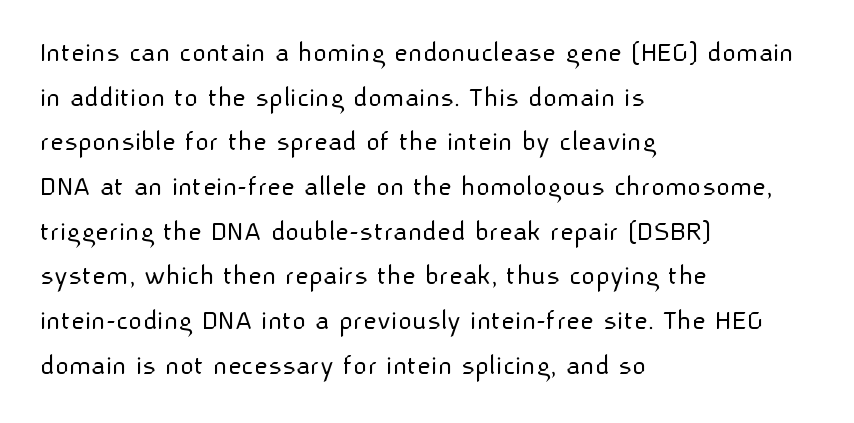
The image shows 30 px light sans-serif type, upright; set left-aligned, normal line spacing (1.49x), normal letter spacing, not underlined; low stroke contrast and a medium x-height.
